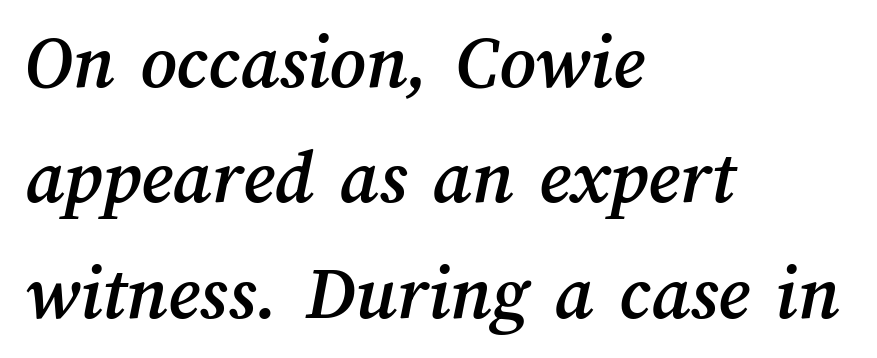
Q: Is the text underlined? A: No.
Q: How is the paragraph aligned? A: Left-aligned.
Q: Is the spacing between letters normal or unusually wide? A: Normal.
Q: Is the spacing between lines tight, normal or loose? A: Normal.
Q: Width (condensed, normal, or wide)? A: Normal.
Q: Stroke contrast? A: Medium.
Q: x-height? A: Medium.
Q: Monospaced? A: No.
